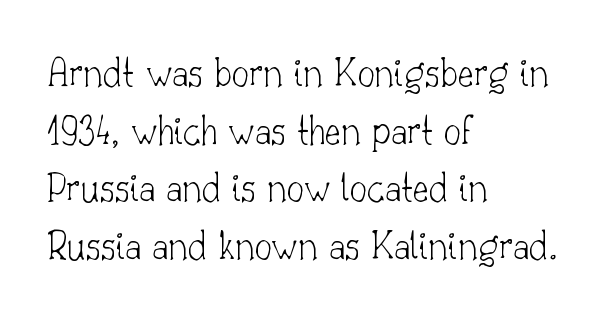
Q: Is the text bold? A: No.
Q: Is the text italic (slanted)? A: No, it is upright.
Q: Is the typeface a serif or a sans-serif typeface? A: Serif.
Q: Is the text underlined? A: No.
Q: How is the paragraph aligned? A: Left-aligned.
Q: Is the spacing between letters normal or unusually wide? A: Normal.
Q: Is the spacing between lines tight, normal or loose? A: Normal.
Q: Width (condensed, normal, or wide)? A: Normal.
Q: Stroke contrast? A: Low.
Q: x-height? A: Small.
Q: Monospaced? A: No.
